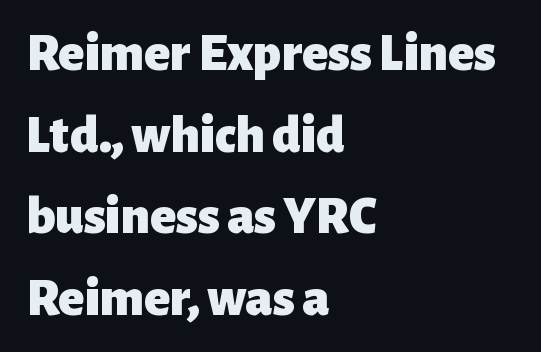
Summary of vertical rhythm: regular, with standard interline spacing. Plenty of ink on the page — the face is bold. No italicization has been applied; the sample stays upright. The setting favours the left margin, as ordinary paragraphs usually do. The type is set solid horizontally, with unmodified tracking. You could not count columns in this text — the font is proportionally spaced.
